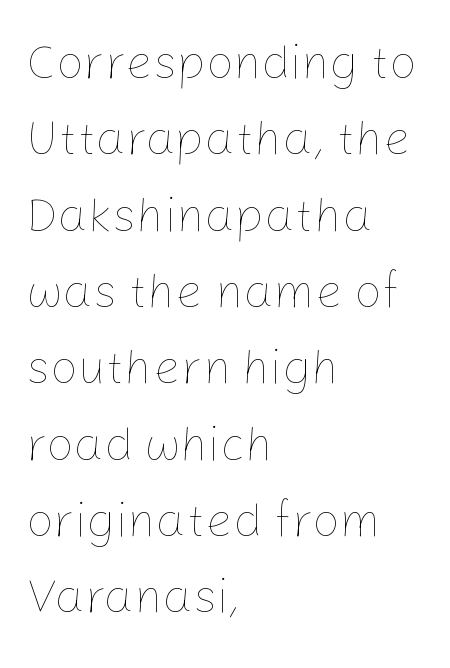
The image shows 48 px thin type, upright; set left-aligned, normal line spacing (1.59x), normal letter spacing, not underlined; low stroke contrast and a medium x-height.
